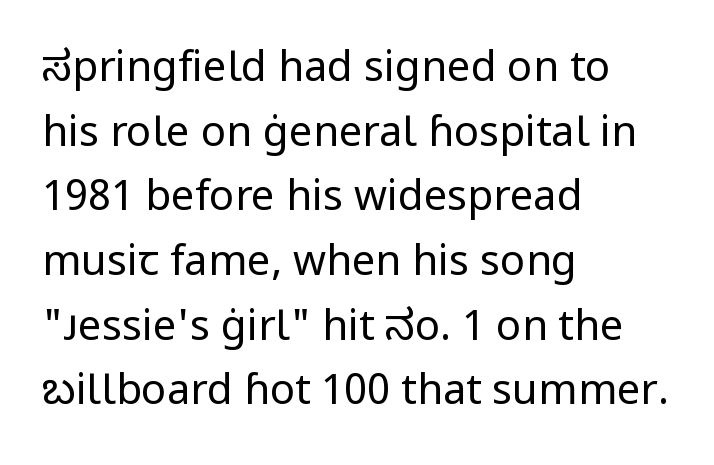
Q: Is the text bold? A: No.
Q: Is the text italic (slanted)? A: No, it is upright.
Q: Is the typeface a serif or a sans-serif typeface? A: Sans-serif.
Q: Is the text underlined? A: No.
Q: How is the paragraph aligned? A: Left-aligned.
Q: Is the spacing between letters normal or unusually wide? A: Normal.
Q: Is the spacing between lines tight, normal or loose? A: Normal.
Q: Width (condensed, normal, or wide)? A: Normal.
Q: Stroke contrast? A: Low.
Q: x-height? A: Medium.
Q: Monospaced? A: No.
